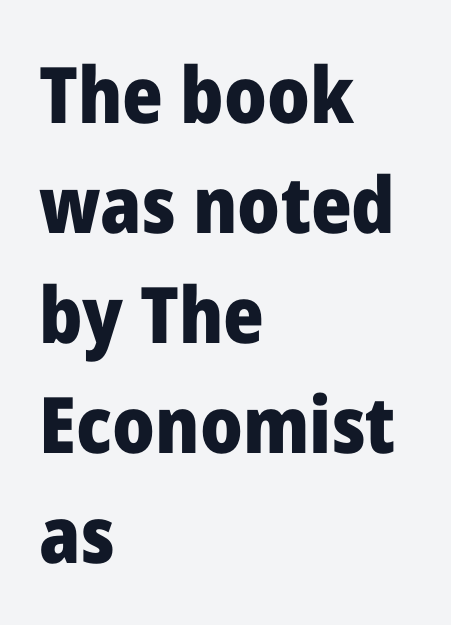
The image shows 78 px heavy sans-serif type, upright; set left-aligned, normal line spacing (1.41x), normal letter spacing, not underlined; low stroke contrast and a medium x-height.
